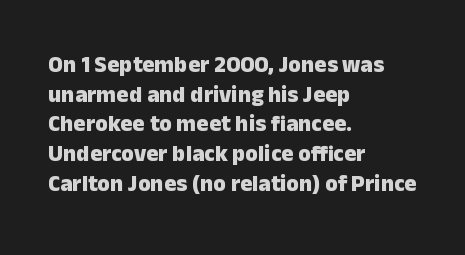
{"italic": "no", "bold": "yes", "underline": "no", "align": "left", "line_spacing": "normal", "line_spacing_ratio": 1.29, "letter_spacing": "normal", "letter_spacing_em": 0.0, "glyph_px": 23}
